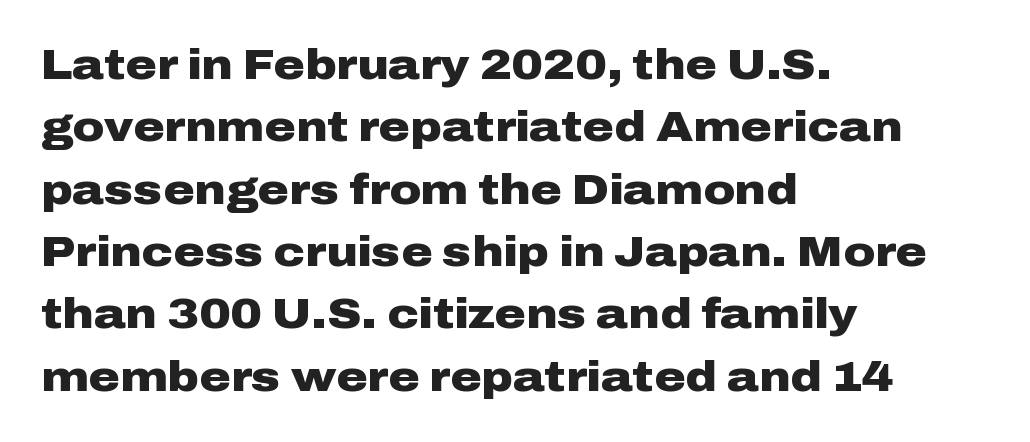
{"serif": "no", "italic": "no", "bold": "yes", "weight": "heavy", "width": "wide", "stroke_contrast": "low", "x_height": "medium", "monospaced": "no", "underline": "no", "align": "left", "line_spacing": "normal", "line_spacing_ratio": 1.45, "letter_spacing": "normal", "letter_spacing_em": 0.0, "glyph_px": 43}
